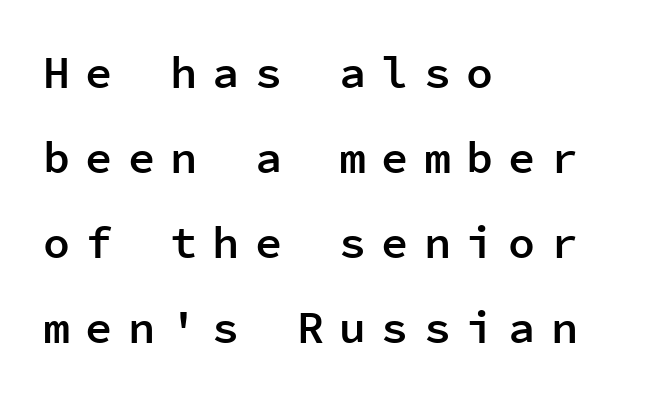
The image shows 45 px semibold sans-serif type, upright, monospaced; set left-aligned, line spacing 1.89x, unusually wide letter spacing (+0.34 em), not underlined; low stroke contrast and a medium x-height.
